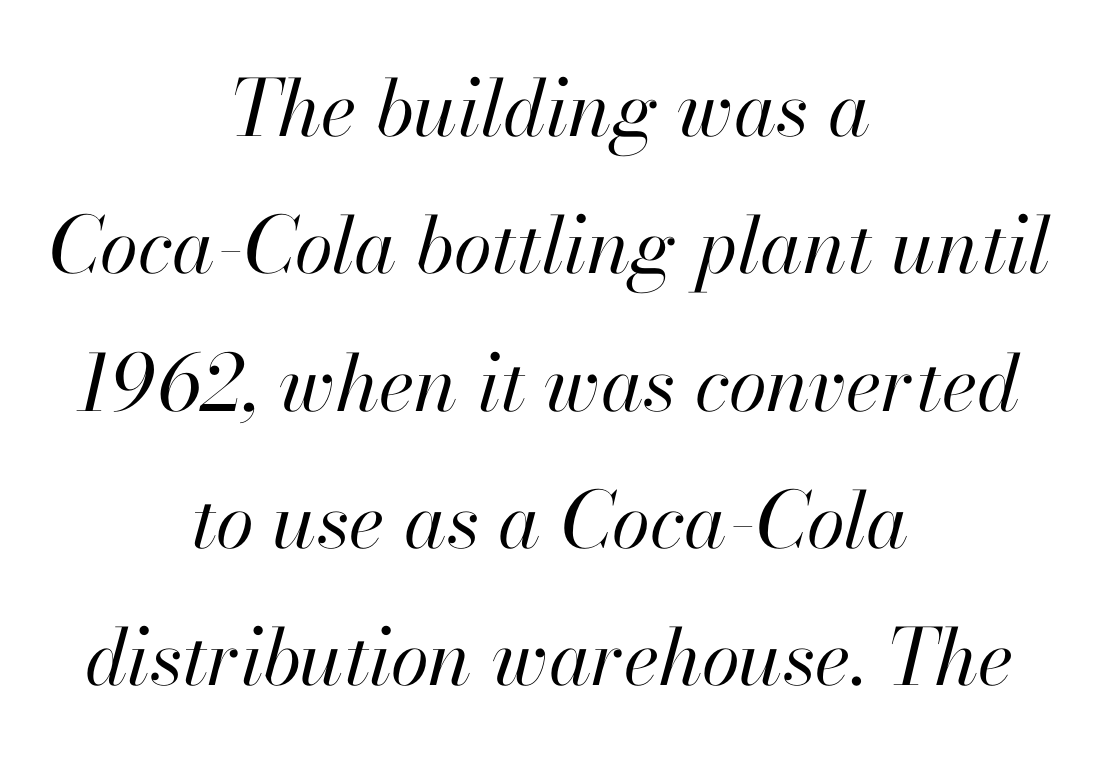
Q: Is the text bold? A: No.
Q: Is the text italic (slanted)? A: Yes, it leans right by about 13 degrees.
Q: Is the text underlined? A: No.
Q: How is the paragraph aligned? A: Centered.
Q: Is the spacing between letters normal or unusually wide? A: Normal.
Q: Width (condensed, normal, or wide)? A: Normal.
Q: Stroke contrast? A: High.
Q: x-height? A: Small.
Q: Monospaced? A: No.
